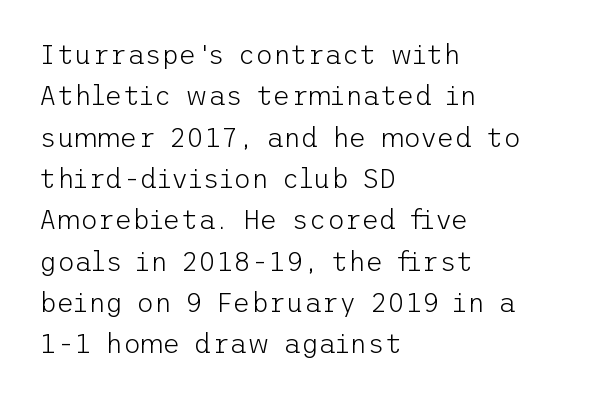
In terms of leading, this rendering sits right in the middle. The lettering stays uniformly vertical, giving the passage a roman look. Decoration check: the copy has no underline. The passage shown is not bold in any degree. How are the letters spaced? Ordinarily, with no added tracking.
